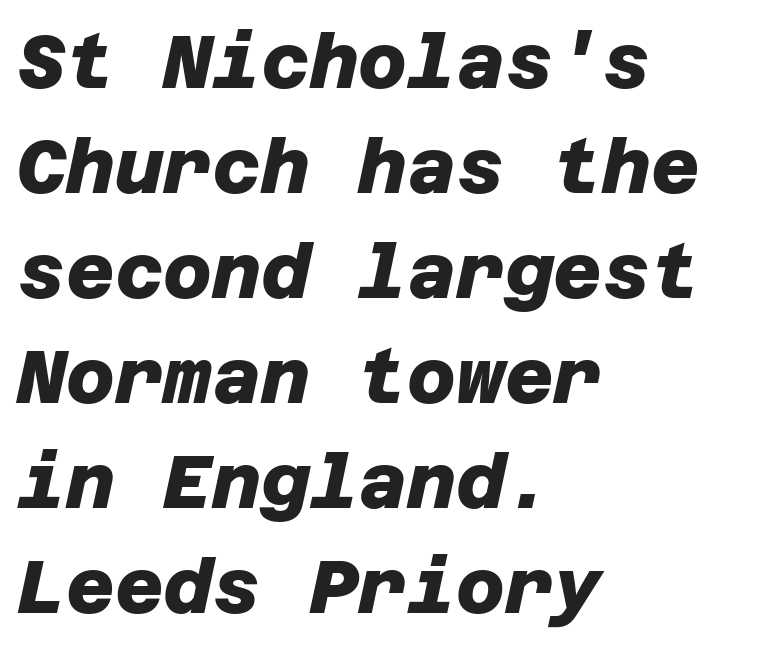
Leading matches the norm, producing a regular column. What kind of face is this? One without serifs — a sans. Is the block centered? No — it sits flush against the left margin. The characters look thick and weighty, a clear bold.
